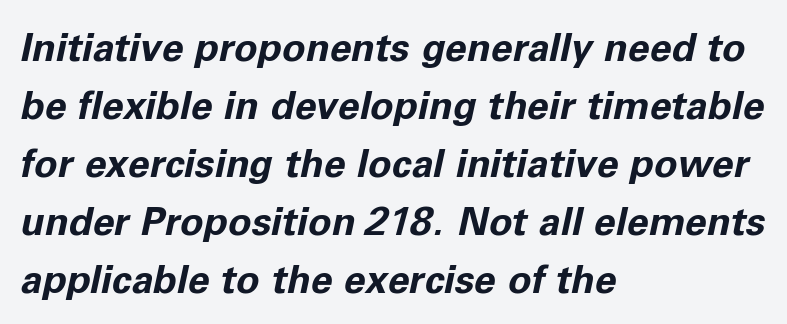
{"italic": "yes", "lean": "right", "slant_degrees": 11, "bold": "yes", "weight": "bold", "width": "normal", "stroke_contrast": "low", "x_height": "medium", "monospaced": "no", "underline": "no", "align": "left", "line_spacing": "normal", "line_spacing_ratio": 1.49, "letter_spacing": "normal", "letter_spacing_em": 0.0, "glyph_px": 39}
